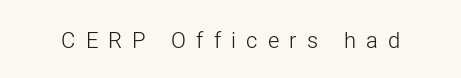
Q: Is the text bold? A: No.
Q: Is the text italic (slanted)? A: No, it is upright.
Q: Is the text underlined? A: No.
Q: Is the spacing between letters normal or unusually wide? A: Unusually wide.
